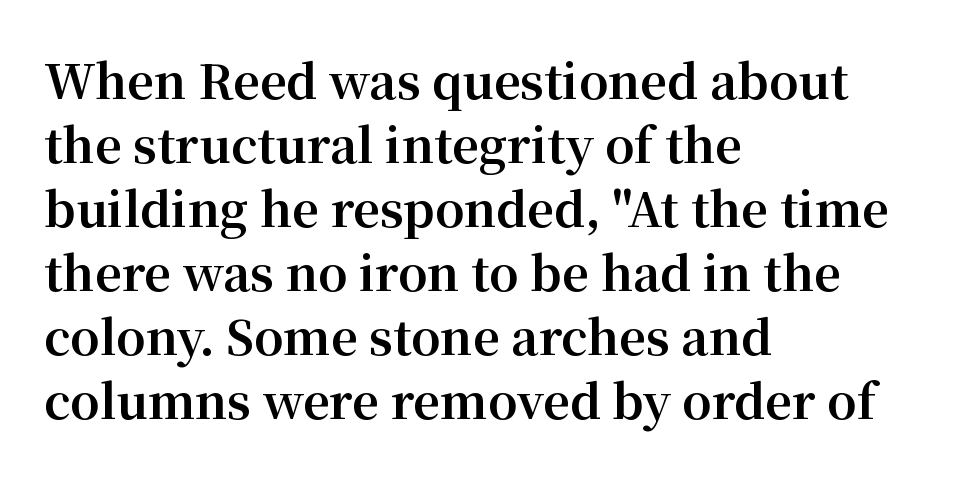
The paragraph has a hard left edge and a soft right edge. Notice how descenders clear the ascenders below comfortably — that's standard leading. Honestly, the letter spacing is just normal — you wouldn't notice it. The face used here is proportionally spaced, like ordinary book or web type. Descender tails drop into unmarked territory. Characters remain perfectly vertical along every line.
